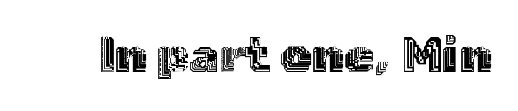
Between one letter and the next there's only the usual sliver of space. Posture: upright roman. Do the characters align in a grid? No, the font is proportional. The space beneath each line is pristine and unruled.
